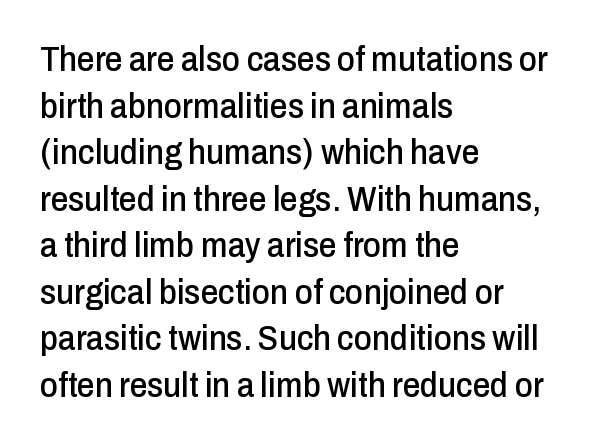
{"serif": "no", "italic": "no", "width": "condensed", "stroke_contrast": "low", "x_height": "medium", "monospaced": "no", "underline": "no", "align": "left", "line_spacing": "normal", "line_spacing_ratio": 1.33, "letter_spacing": "normal", "letter_spacing_em": 0.0, "glyph_px": 35}
